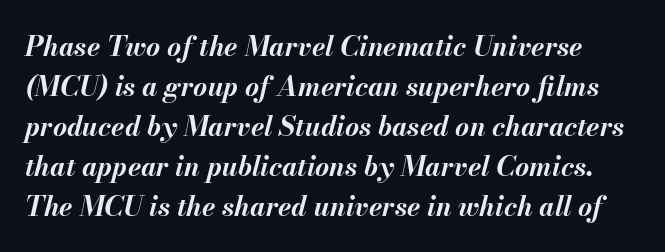
{"italic": "yes", "lean": "right", "slant_degrees": 13, "bold": "yes", "underline": "no", "line_spacing": "normal", "line_spacing_ratio": 1.48, "letter_spacing": "normal", "letter_spacing_em": 0.0, "glyph_px": 27}
